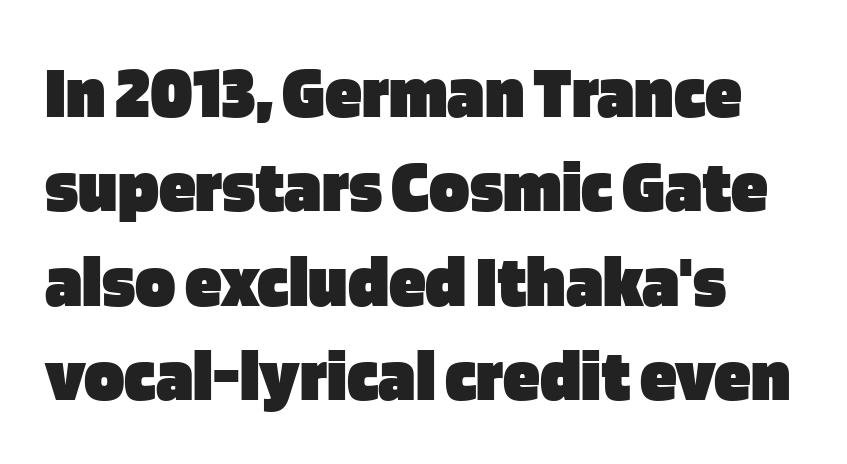
Q: Is the text bold? A: Yes.
Q: Is the text italic (slanted)? A: No, it is upright.
Q: Is the typeface a serif or a sans-serif typeface? A: Sans-serif.
Q: Is the text underlined? A: No.
Q: How is the paragraph aligned? A: Left-aligned.
Q: Is the spacing between letters normal or unusually wide? A: Normal.
Q: Is the spacing between lines tight, normal or loose? A: Normal.
Q: Width (condensed, normal, or wide)? A: Normal.
Q: Stroke contrast? A: Low.
Q: x-height? A: Large.
Q: Monospaced? A: No.
